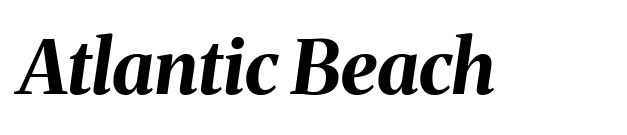
The image shows 75 px bold type, italic (leaning right); set normal letter spacing, not underlined; medium stroke contrast and a medium x-height.
